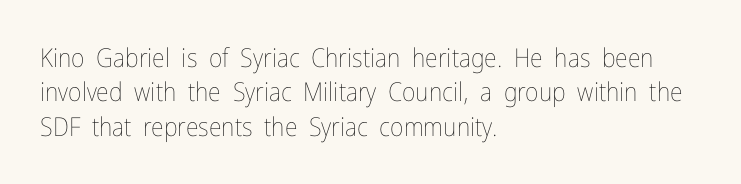
{"italic": "no", "bold": "no", "underline": "no", "align": "left", "line_spacing": "normal", "line_spacing_ratio": 1.32, "letter_spacing": "normal", "letter_spacing_em": 0.0, "glyph_px": 26}
